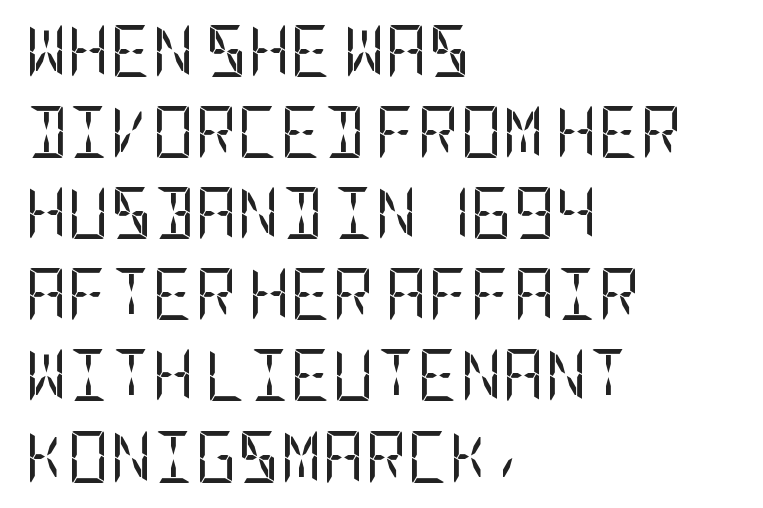
{"serif": "no", "italic": "no", "bold": "no", "weight": "regular", "width": "condensed", "stroke_contrast": "low", "x_height": "large", "underline": "no", "align": "left", "line_spacing": "normal", "line_spacing_ratio": 1.56, "letter_spacing": "normal", "letter_spacing_em": 0.0, "glyph_px": 52}
